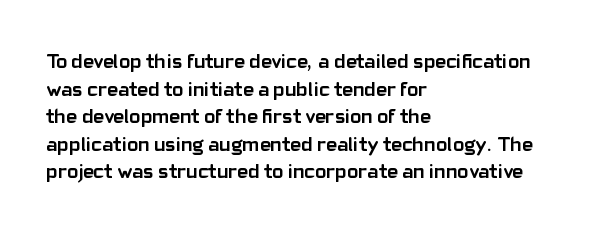
The image shows 21 px bold type, upright; set left-aligned, normal line spacing (1.31x), normal letter spacing, not underlined.
